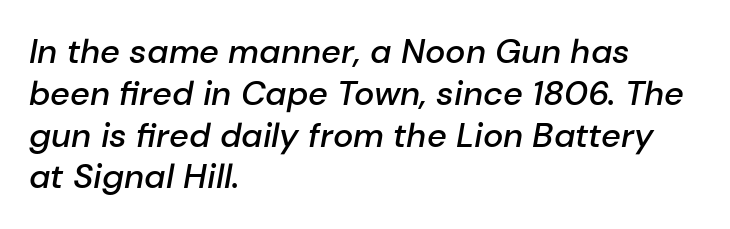
The image shows 34 px semibold type, italic (leaning right); set left-aligned, line spacing 1.23x, normal letter spacing, not underlined; low stroke contrast and a medium x-height.
